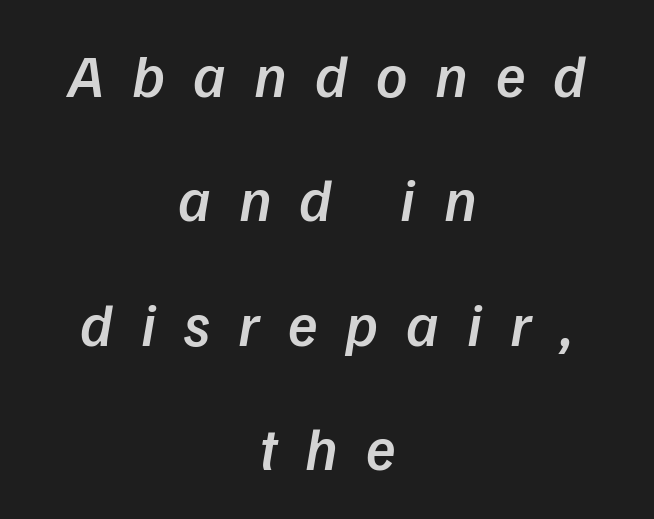
{"italic": "yes", "lean": "right", "slant_degrees": 9, "bold": "semi", "weight": "semibold", "width": "normal", "stroke_contrast": "low", "x_height": "medium", "monospaced": "no", "underline": "no", "align": "center", "line_spacing": "loose", "line_spacing_ratio": 2.04, "letter_spacing": "wide", "letter_spacing_em": 0.46, "glyph_px": 61}
